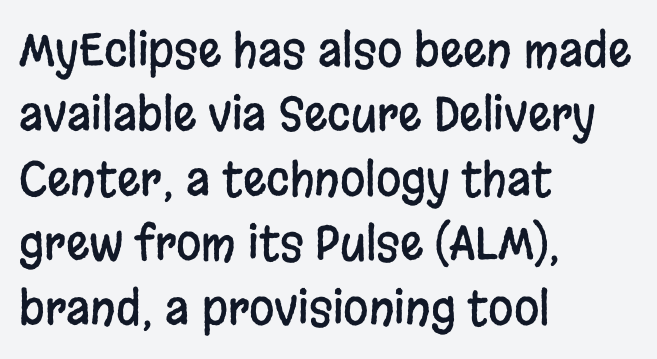
The image shows 46 px condensed sans-serif type, upright; set left-aligned, normal line spacing (1.4x), normal letter spacing, not underlined; low stroke contrast and a large x-height.
